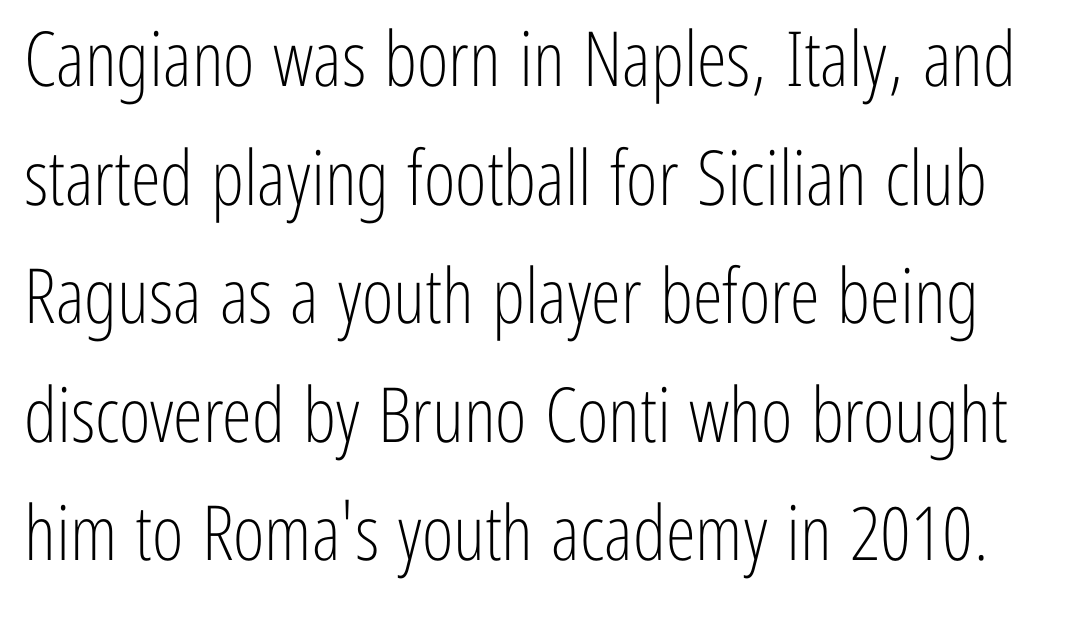
The image shows 76 px light, condensed sans-serif type, upright; set normal line spacing (1.56x), normal letter spacing, not underlined; low stroke contrast and a medium x-height.
